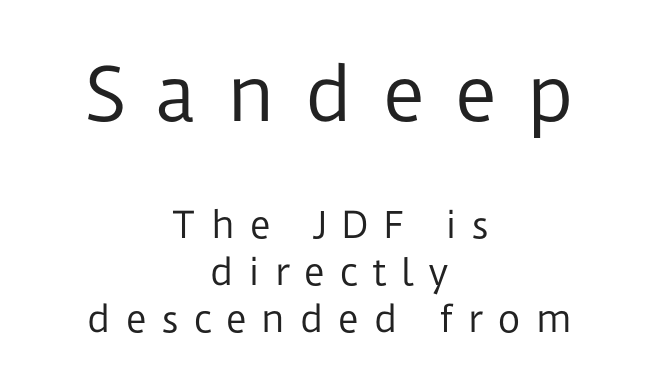
Q: Is the text bold? A: No.
Q: Is the text italic (slanted)? A: No, it is upright.
Q: Is the typeface a serif or a sans-serif typeface? A: Sans-serif.
Q: Is the text underlined? A: No.
Q: How is the paragraph aligned? A: Centered.
Q: Is the spacing between letters normal or unusually wide? A: Unusually wide.
Q: Is the spacing between lines tight, normal or loose? A: Normal.
Q: Which block of text is set in a larger size, the first (top) or the second (bottom)? A: The first (top) one.
Q: Width (condensed, normal, or wide)? A: Normal.
Q: Stroke contrast? A: Low.
Q: x-height? A: Medium.
Q: Monospaced? A: No.
